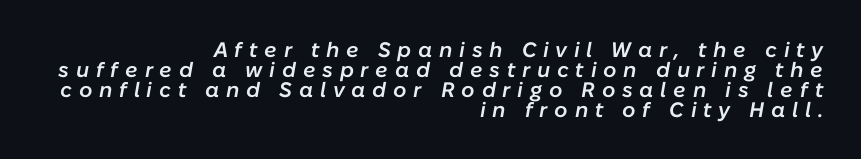
The image shows 21 px text type, italic (leaning right); set right-aligned, tight line spacing (0.95x), unusually wide letter spacing (+0.32 em), not underlined.
